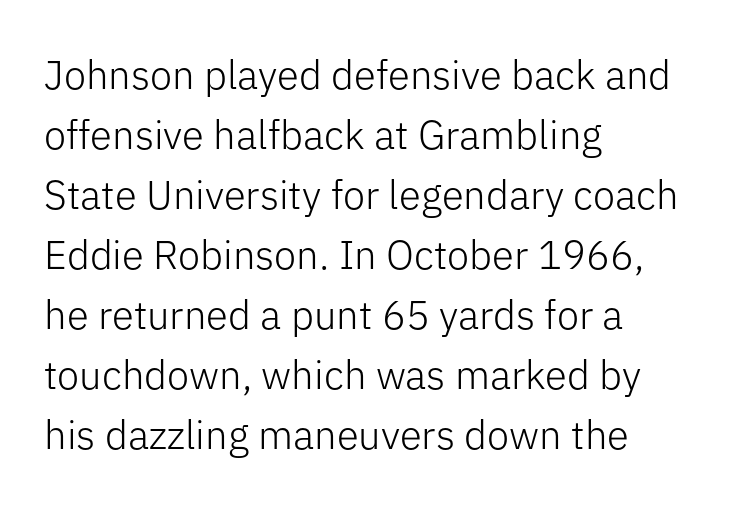
{"serif": "no", "italic": "no", "bold": "no", "weight": "light", "width": "normal", "stroke_contrast": "low", "x_height": "medium", "monospaced": "no", "underline": "no", "align": "left", "line_spacing": "normal", "line_spacing_ratio": 1.5, "letter_spacing": "normal", "letter_spacing_em": 0.0, "glyph_px": 40}
